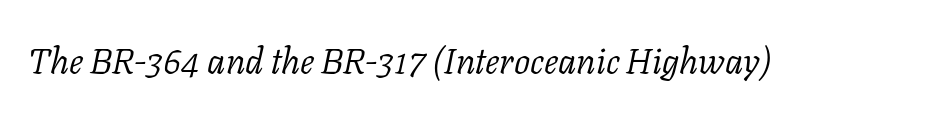
Check under the words: just untouched page. The letters advance in unequal steps, a hallmark of proportional type. Spacing between characters is what you'd get straight out of the box. Font category for this specimen: serif. Letters have the restrained weight of plain body copy at most.
